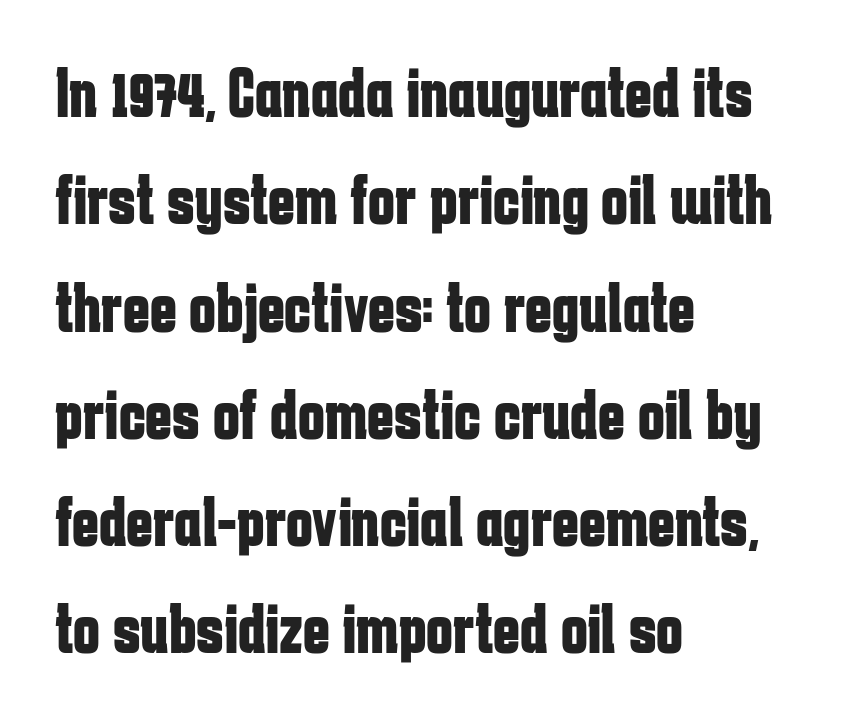
{"serif": "no", "italic": "no", "bold": "yes", "weight": "bold", "width": "condensed", "stroke_contrast": "low", "x_height": "medium", "monospaced": "no", "underline": "no", "align": "left", "line_spacing": "normal", "line_spacing_ratio": 1.49, "letter_spacing": "normal", "letter_spacing_em": 0.0, "glyph_px": 72}
